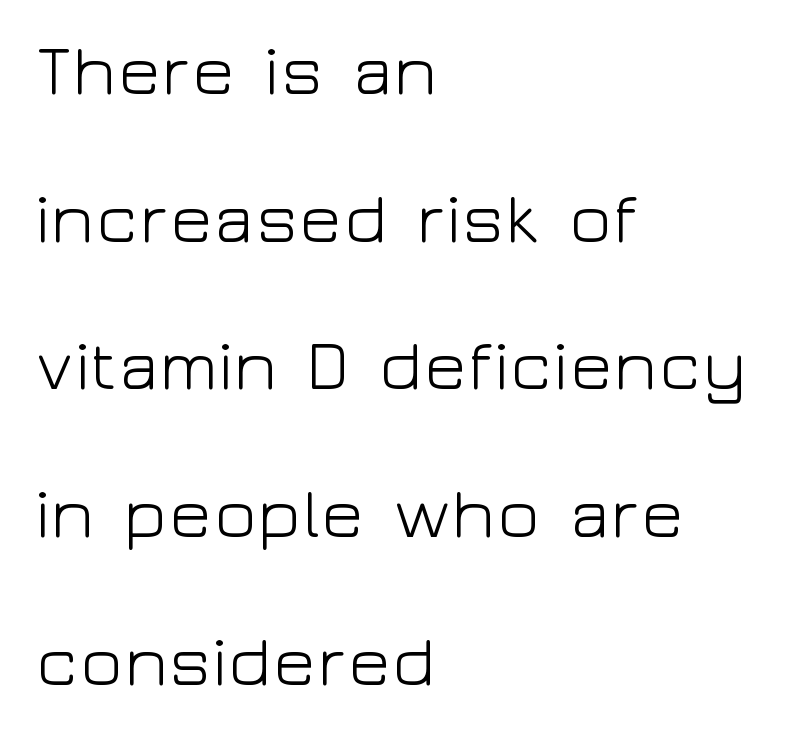
The image shows 71 px light, wide sans-serif type, upright; set left-aligned, loose line spacing (2.08x), normal letter spacing, not underlined; low stroke contrast and a medium x-height.
